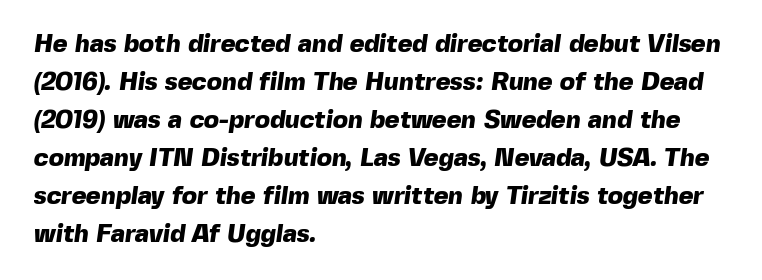
The image shows 25 px bold type; set left-aligned, normal line spacing (1.52x), normal letter spacing, not underlined.
